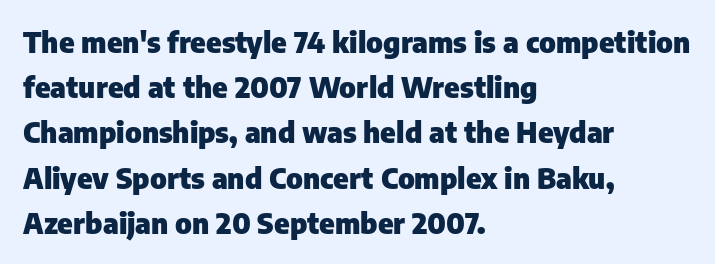
{"serif": "no", "italic": "no", "bold": "yes", "weight": "heavy", "width": "normal", "stroke_contrast": "low", "x_height": "medium", "monospaced": "no", "underline": "no", "align": "left", "line_spacing": "normal", "line_spacing_ratio": 1.56, "letter_spacing": "normal", "letter_spacing_em": 0.0, "glyph_px": 29}
